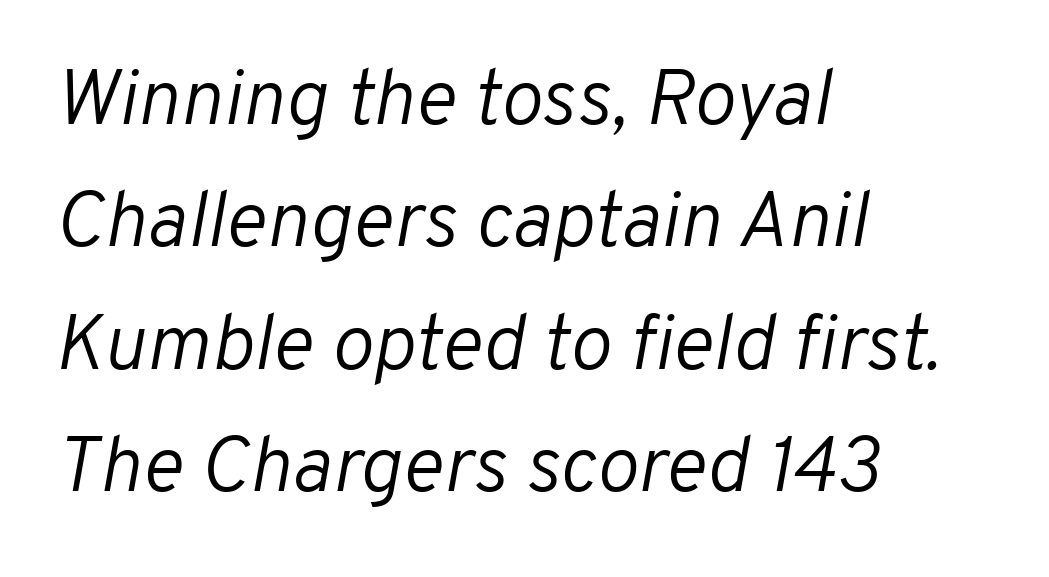
Q: Is the text bold? A: No.
Q: Is the text italic (slanted)? A: Yes, it leans right by about 10 degrees.
Q: Is the text underlined? A: No.
Q: How is the paragraph aligned? A: Left-aligned.
Q: Is the spacing between letters normal or unusually wide? A: Normal.
Q: Is the spacing between lines tight, normal or loose? A: Normal.
Q: Width (condensed, normal, or wide)? A: Normal.
Q: Stroke contrast? A: Low.
Q: x-height? A: Medium.
Q: Monospaced? A: No.
